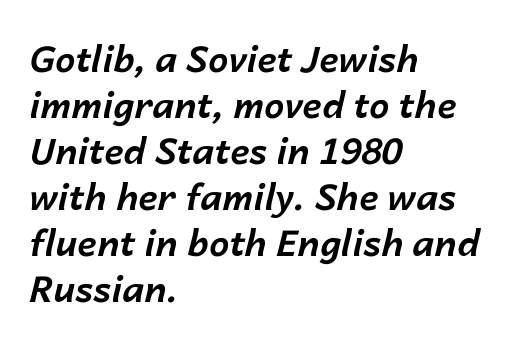
The image shows 36 px bold type, italic (leaning right); set left-aligned, normal line spacing (1.28x), normal letter spacing, not underlined; low stroke contrast and a medium x-height.
